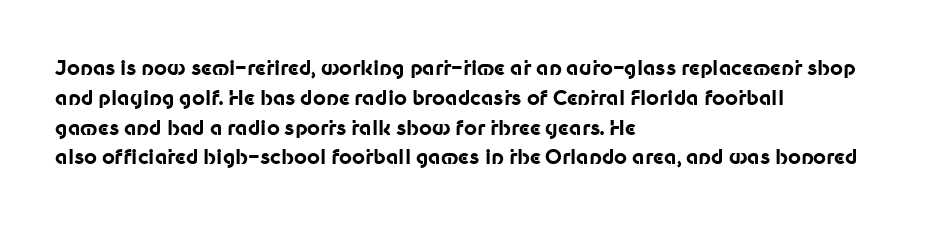
Q: Is the text bold? A: Yes.
Q: Is the text italic (slanted)? A: No, it is upright.
Q: Is the text underlined? A: No.
Q: How is the paragraph aligned? A: Left-aligned.
Q: Is the spacing between letters normal or unusually wide? A: Normal.
Q: Is the spacing between lines tight, normal or loose? A: Normal.
